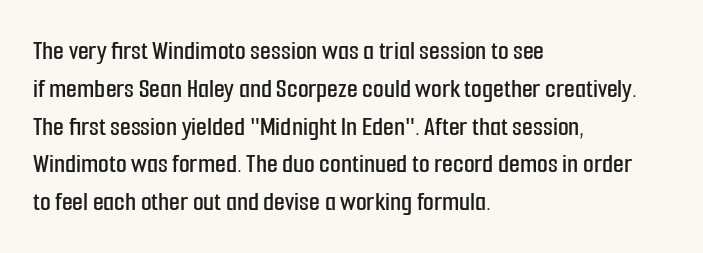
Q: Is the text italic (slanted)? A: No, it is upright.
Q: Is the typeface a serif or a sans-serif typeface? A: Sans-serif.
Q: Is the text underlined? A: No.
Q: How is the paragraph aligned? A: Left-aligned.
Q: Is the spacing between letters normal or unusually wide? A: Normal.
Q: Is the spacing between lines tight, normal or loose? A: Normal.
Q: Width (condensed, normal, or wide)? A: Condensed.
Q: Stroke contrast? A: Low.
Q: x-height? A: Medium.
Q: Monospaced? A: No.
